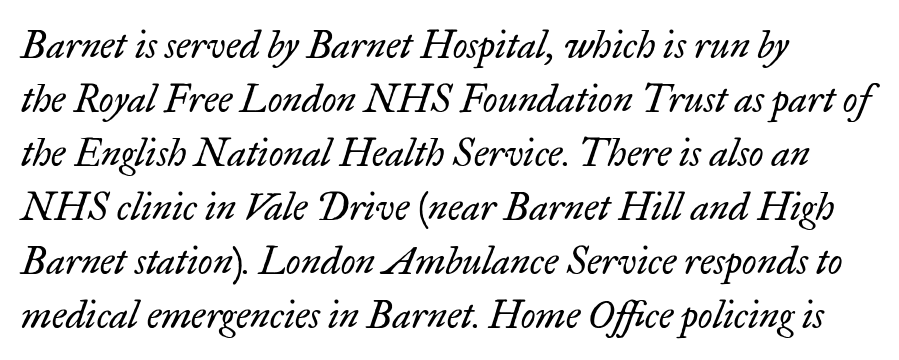
The passage shown leans; its letterforms are oblique. Rule under the text: the space is simply empty. Vertical spacing — default. Little horizontal feet cap the strokes, marking this as serif type. Stem width sits at or under what a default text font uses. The face used here is proportionally spaced, like ordinary book or web type.
